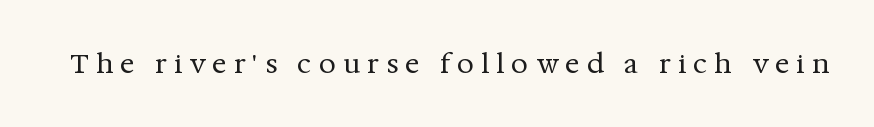
{"italic": "no", "bold": "no", "underline": "no", "letter_spacing": "wide", "letter_spacing_em": 0.26, "glyph_px": 27}
